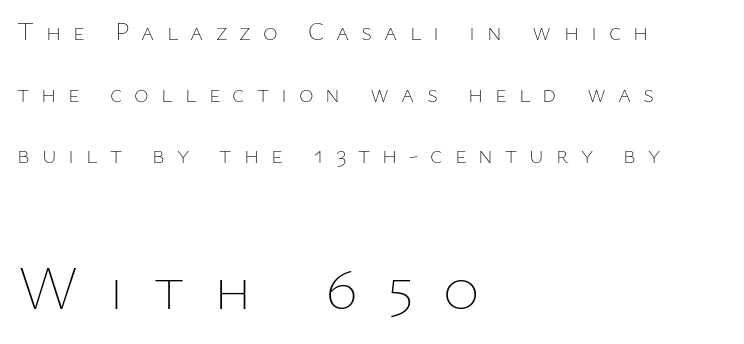
The image shows 62 px thin type, upright; set left-aligned, loose line spacing (2.47x), unusually wide letter spacing (+0.48 em), not underlined; the second (bottom) block is 2.48x larger; low stroke contrast and a medium x-height.
